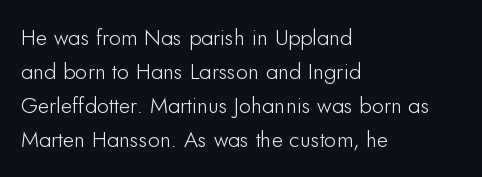
Q: Is the text italic (slanted)? A: No, it is upright.
Q: Is the text underlined? A: No.
Q: How is the paragraph aligned? A: Left-aligned.
Q: Is the spacing between letters normal or unusually wide? A: Normal.
Q: Is the spacing between lines tight, normal or loose? A: Normal.
